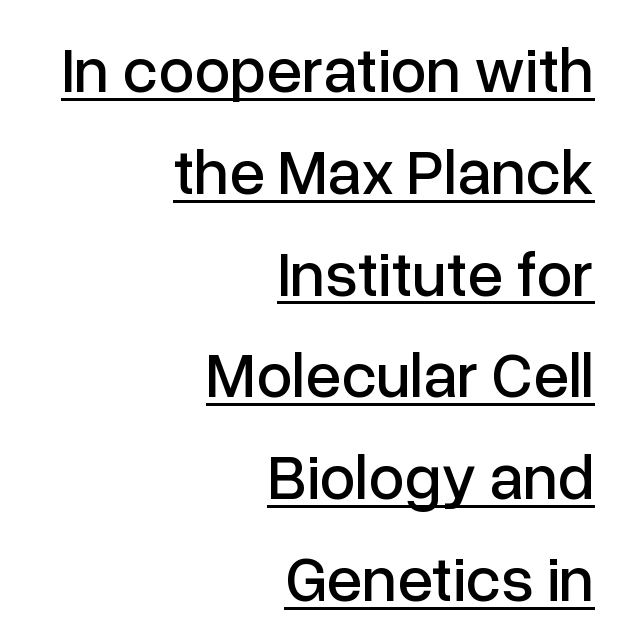
Q: Is the text italic (slanted)? A: No, it is upright.
Q: Is the typeface a serif or a sans-serif typeface? A: Sans-serif.
Q: Is the text underlined? A: Yes.
Q: How is the paragraph aligned? A: Right-aligned.
Q: Is the spacing between letters normal or unusually wide? A: Normal.
Q: Is the spacing between lines tight, normal or loose? A: Normal.
Q: Width (condensed, normal, or wide)? A: Normal.
Q: Stroke contrast? A: Low.
Q: x-height? A: Medium.
Q: Monospaced? A: No.
